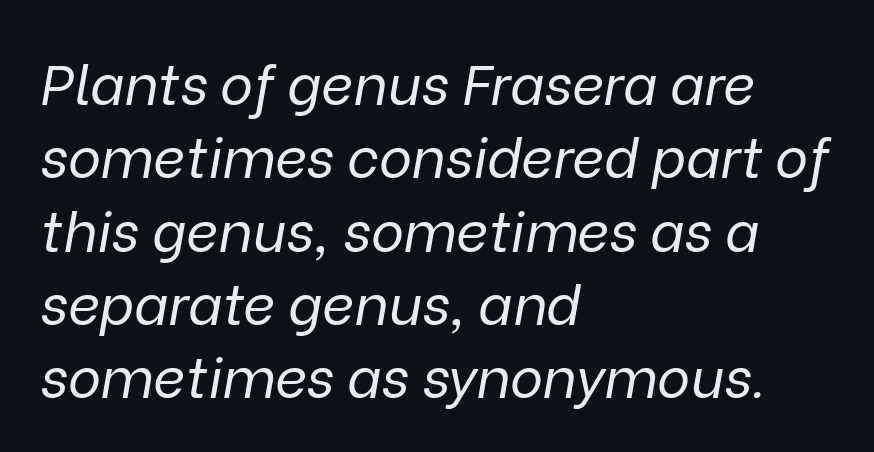
A typesetter would call this leading conventional body-copy spacing. Stems here are at most as thick as an everyday book face. The line texture is even and compact thanks to regular tracking. The ragged edge is on the right, which tells us the setting is flush left. Clear beneath every line of the passage. In terms of posture, this sample is oblique.
